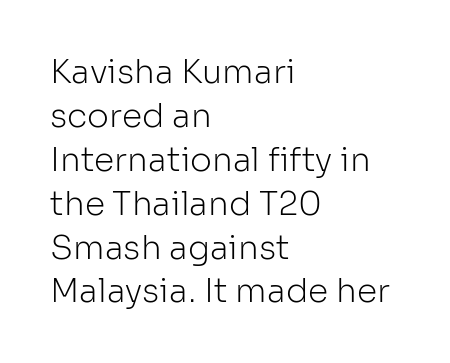
A typesetter would call this proportional, since set widths differ per character. Rule under the text: the space is simply empty. Line starts are locked; line ends wander. Nope, not italic — everything's standing straight. Nobody touched the tracking dial on this one. Nothing heavy about these letters — not bold at all.
